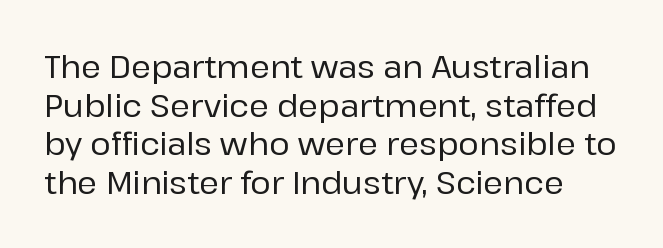
Q: Is the text italic (slanted)? A: No, it is upright.
Q: Is the typeface a serif or a sans-serif typeface? A: Sans-serif.
Q: Is the text underlined? A: No.
Q: Is the spacing between letters normal or unusually wide? A: Normal.
Q: Is the spacing between lines tight, normal or loose? A: Normal.
Q: Width (condensed, normal, or wide)? A: Normal.
Q: Stroke contrast? A: Low.
Q: x-height? A: Medium.
Q: Monospaced? A: No.
